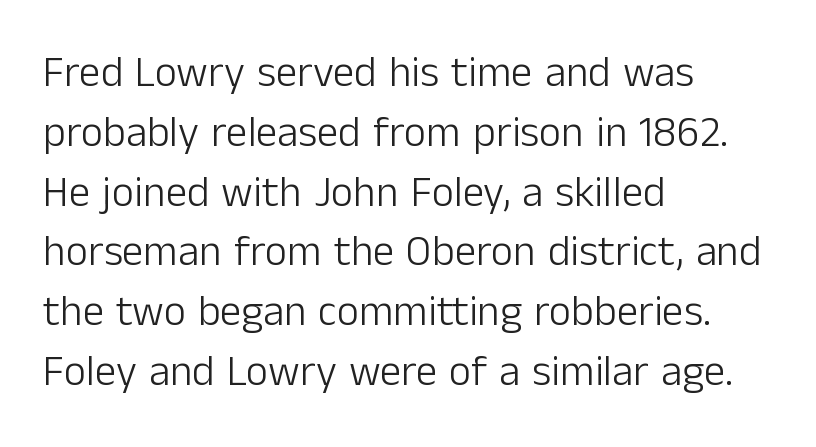
Heft: none added — not bold. The face used here is rendered with its standard letterfit. Observe the absence of serifs on each vertical stroke in this sample. The area under the type is left untouched. Here the designer chose a conventional face with non-uniform glyph widths.
